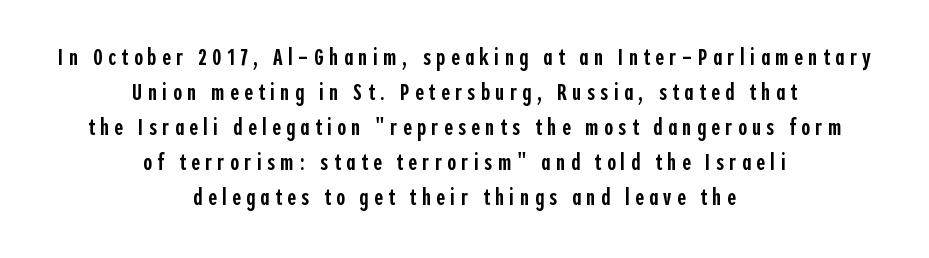
The image shows 24 px text type, upright; set centered, normal line spacing (1.46x), unusually wide letter spacing (+0.22 em), not underlined.
